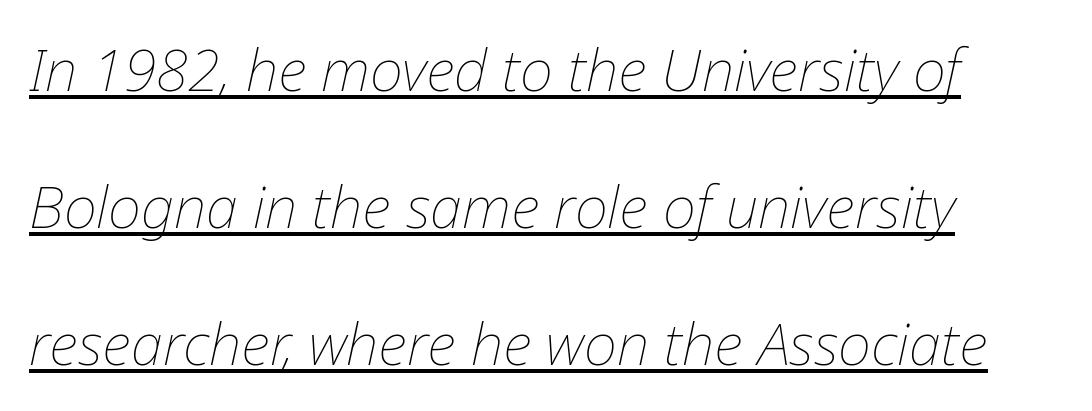
Glance below the letters and you will spot a drawn line. Line starts are locked; line ends wander. The face used here is rendered with its standard letterfit. This reads as an unemphasized weight, regular at the heaviest. Note the varied advance widths — an 'i' is clearly narrower than an 'm'. Quick note: italic.
